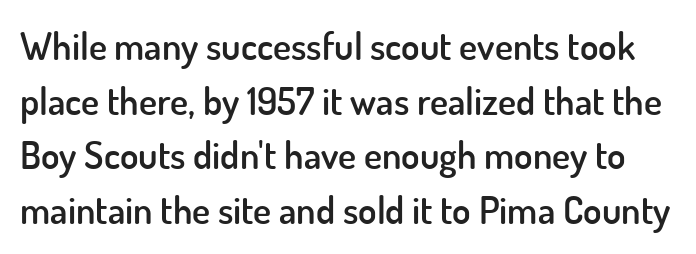
As a designer I'd log this as weight 600, semibold. There is no visible air inserted between adjacent glyphs. Varying glyph widths throughout — classic text-font behaviour. Unlike a traditional serif, this face leaves its strokes unadorned. Letters rest on an invisible, unmarked baseline. It's the straight-up-and-down kind of type.
